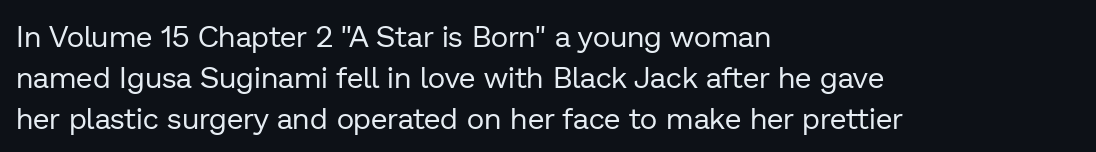
Q: Is the text bold? A: No.
Q: Is the text italic (slanted)? A: No, it is upright.
Q: Is the typeface a serif or a sans-serif typeface? A: Sans-serif.
Q: Is the text underlined? A: No.
Q: How is the paragraph aligned? A: Left-aligned.
Q: Is the spacing between letters normal or unusually wide? A: Normal.
Q: Is the spacing between lines tight, normal or loose? A: Normal.
Q: Width (condensed, normal, or wide)? A: Normal.
Q: Stroke contrast? A: Low.
Q: x-height? A: Medium.
Q: Monospaced? A: No.
